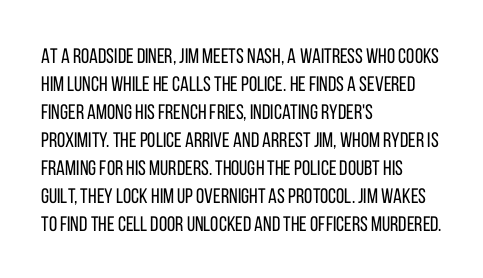
{"italic": "no", "bold": "no", "underline": "no", "align": "left", "line_spacing": "normal", "line_spacing_ratio": 1.33, "letter_spacing": "normal", "letter_spacing_em": 0.0, "glyph_px": 21}
